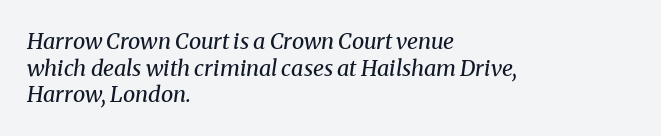
Q: Is the text bold? A: No.
Q: Is the text italic (slanted)? A: Yes, it leans right by about 8 degrees.
Q: Is the text underlined? A: No.
Q: How is the paragraph aligned? A: Left-aligned.
Q: Is the spacing between letters normal or unusually wide? A: Normal.
